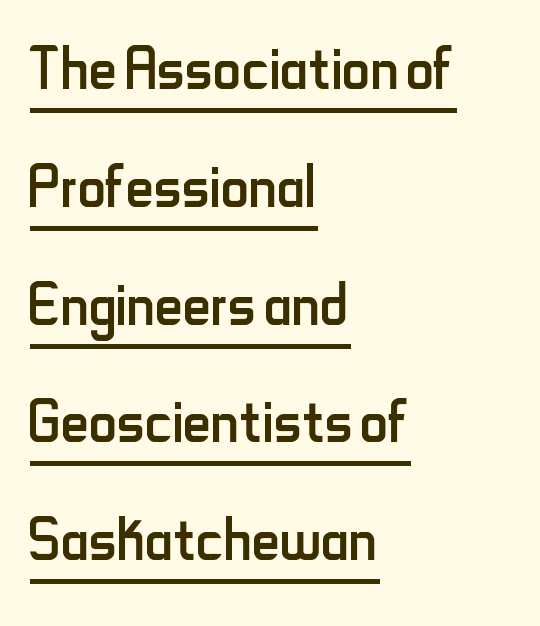
The image shows 78 px regular-weight, condensed sans-serif type, upright; set left-aligned, normal line spacing (1.51x), normal letter spacing, underlined; low stroke contrast and a small x-height.
